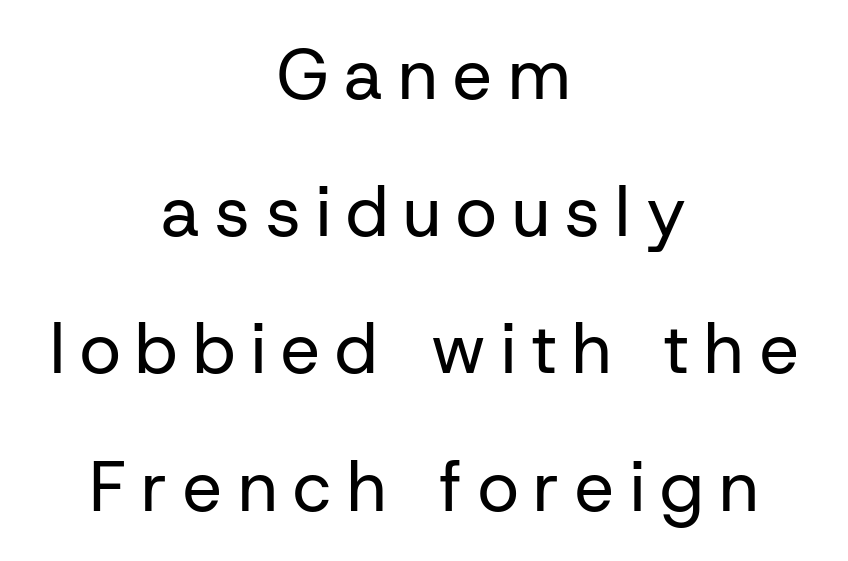
The image shows 70 px regular-weight sans-serif type, upright; set centered, loose line spacing (1.96x), unusually wide letter spacing (+0.22 em), not underlined; low stroke contrast and a medium x-height.
